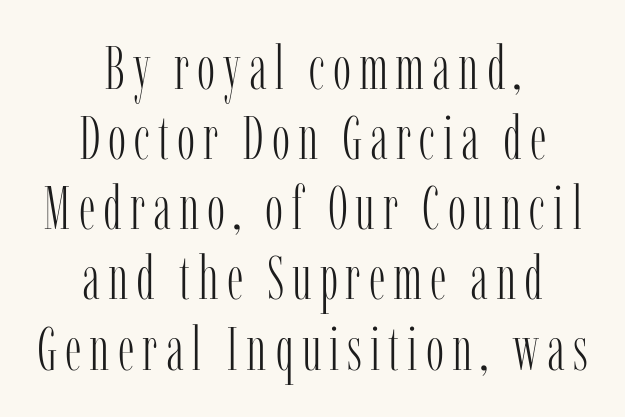
The image shows 61 px light, condensed serif type, upright; set centered, tight line spacing (1.15x), not underlined; low stroke contrast and a medium x-height.
